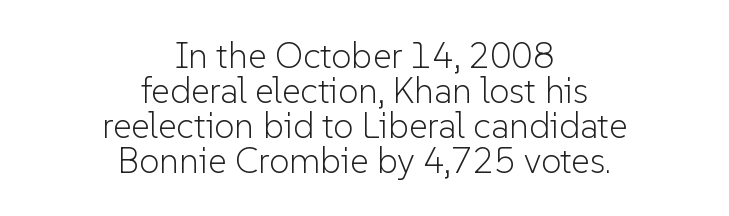
Q: Is the text bold? A: No.
Q: Is the text italic (slanted)? A: No, it is upright.
Q: Is the typeface a serif or a sans-serif typeface? A: Sans-serif.
Q: Is the text underlined? A: No.
Q: How is the paragraph aligned? A: Centered.
Q: Is the spacing between letters normal or unusually wide? A: Normal.
Q: Is the spacing between lines tight, normal or loose? A: Tight.
Q: Width (condensed, normal, or wide)? A: Normal.
Q: Stroke contrast? A: Low.
Q: x-height? A: Medium.
Q: Monospaced? A: No.
